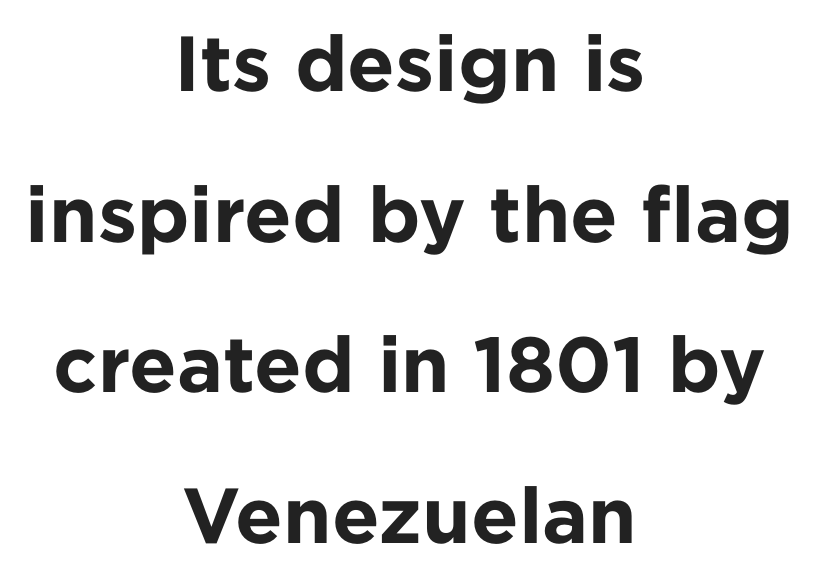
{"serif": "no", "italic": "no", "bold": "yes", "weight": "bold", "width": "normal", "stroke_contrast": "low", "x_height": "medium", "monospaced": "no", "underline": "no", "align": "center", "line_spacing": "loose", "line_spacing_ratio": 1.93, "letter_spacing": "normal", "letter_spacing_em": 0.0, "glyph_px": 78}
